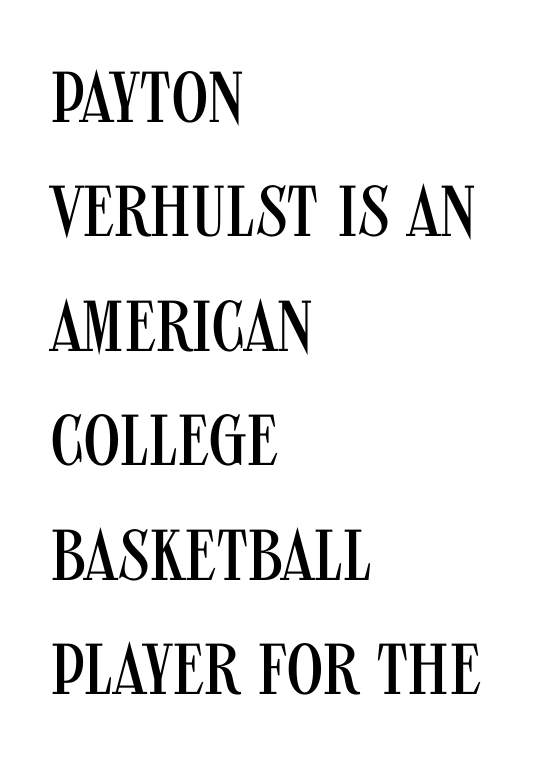
Q: Is the text bold? A: No.
Q: Is the text italic (slanted)? A: No, it is upright.
Q: Is the typeface a serif or a sans-serif typeface? A: Sans-serif.
Q: Is the text underlined? A: No.
Q: How is the paragraph aligned? A: Left-aligned.
Q: Is the spacing between letters normal or unusually wide? A: Normal.
Q: Is the spacing between lines tight, normal or loose? A: Normal.
Q: Width (condensed, normal, or wide)? A: Condensed.
Q: Stroke contrast? A: Medium.
Q: x-height? A: Large.
Q: Monospaced? A: No.
